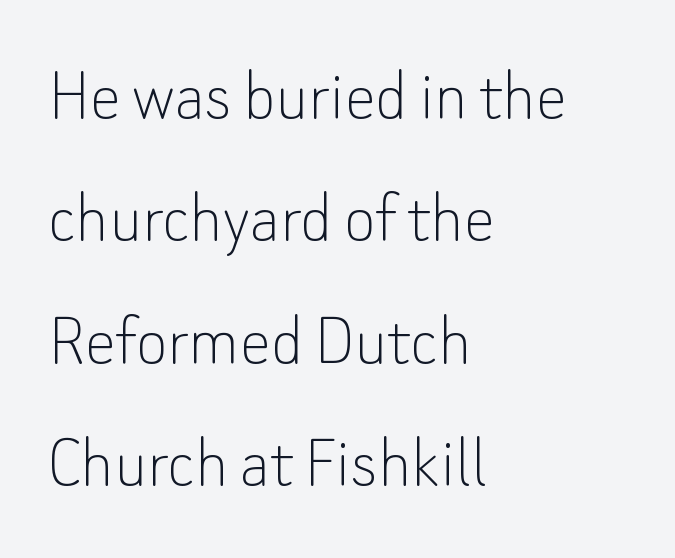
The image shows 77 px thin sans-serif type, upright; set left-aligned, normal line spacing (1.59x), normal letter spacing, not underlined; low stroke contrast and a small x-height.
